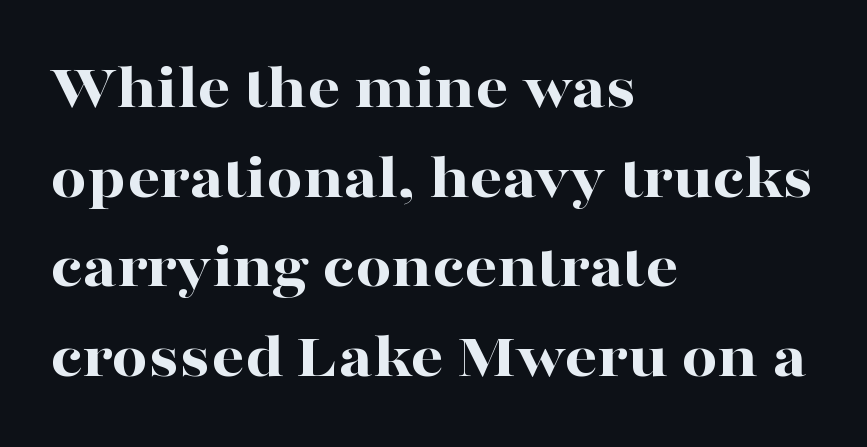
{"serif": "yes", "italic": "no", "bold": "yes", "weight": "bold", "width": "wide", "stroke_contrast": "high", "x_height": "medium", "monospaced": "no", "underline": "no", "align": "left", "line_spacing": "normal", "line_spacing_ratio": 1.4, "letter_spacing": "normal", "letter_spacing_em": 0.0, "glyph_px": 64}
